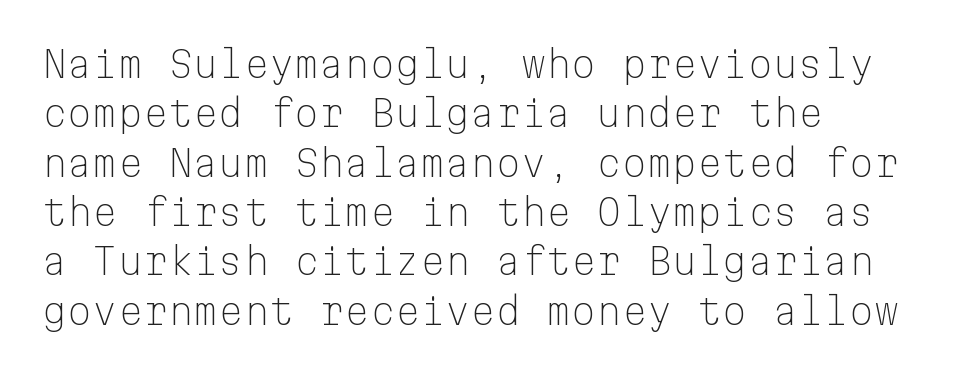
Q: Is the text bold? A: No.
Q: Is the text italic (slanted)? A: No, it is upright.
Q: Is the typeface a serif or a sans-serif typeface? A: Sans-serif.
Q: Is the text underlined? A: No.
Q: How is the paragraph aligned? A: Left-aligned.
Q: Is the spacing between letters normal or unusually wide? A: Normal.
Q: Is the spacing between lines tight, normal or loose? A: Normal.
Q: Width (condensed, normal, or wide)? A: Normal.
Q: Stroke contrast? A: Low.
Q: x-height? A: Medium.
Q: Monospaced? A: Yes.
